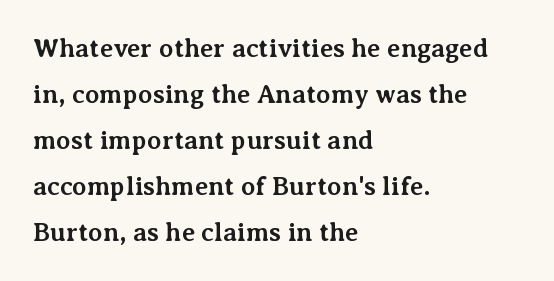
Q: Is the text bold? A: Yes.
Q: Is the text italic (slanted)? A: No, it is upright.
Q: Is the text underlined? A: No.
Q: How is the paragraph aligned? A: Left-aligned.
Q: Is the spacing between letters normal or unusually wide? A: Normal.
